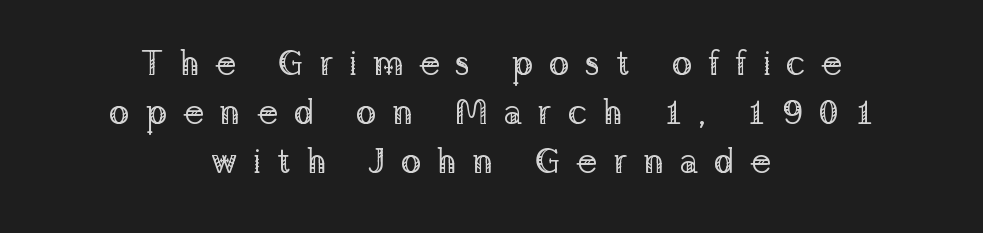
Q: Is the text bold? A: No.
Q: Is the text italic (slanted)? A: No, it is upright.
Q: Is the typeface a serif or a sans-serif typeface? A: Serif.
Q: Is the text underlined? A: No.
Q: How is the paragraph aligned? A: Centered.
Q: Is the spacing between letters normal or unusually wide? A: Unusually wide.
Q: Is the spacing between lines tight, normal or loose? A: Normal.
Q: Width (condensed, normal, or wide)? A: Normal.
Q: Stroke contrast? A: Low.
Q: x-height? A: Medium.
Q: Monospaced? A: No.
